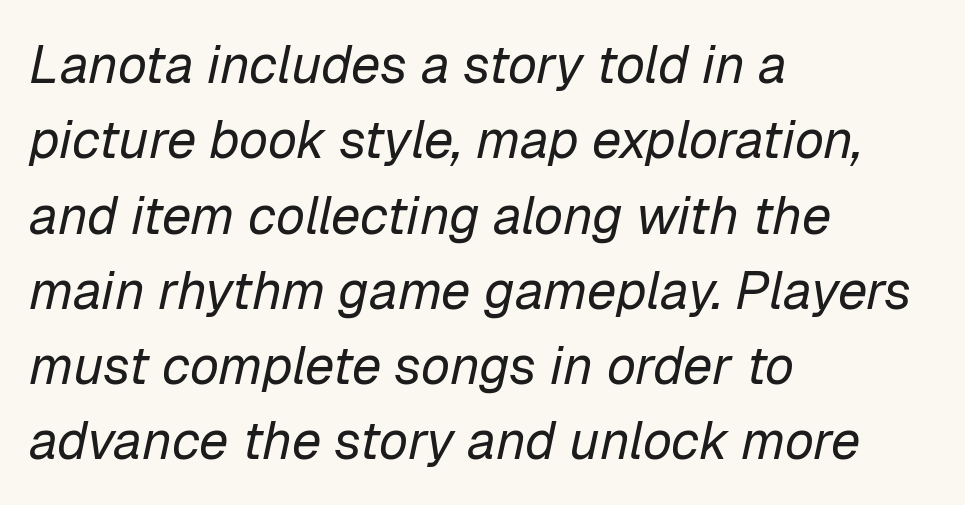
Plain, unruled lines of type. The font is comparable to plain body text, perhaps lighter. Think of a printed novel: that variable character pitch is what you see here. Does the leading feel generous? No, just average. A typesetter would mark this as italic.
